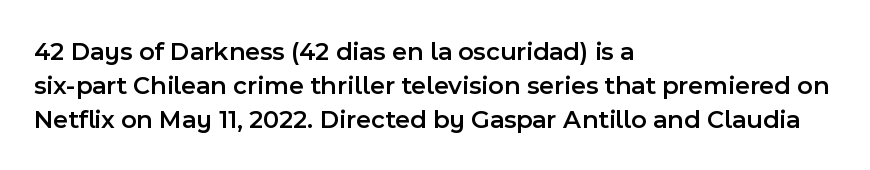
Each line starts at the same left margin while the right side varies. Short note: letters normally spaced. The passage shown is semibold, sitting just below true bold. Every stem runs plumb, perpendicular to the baseline.
